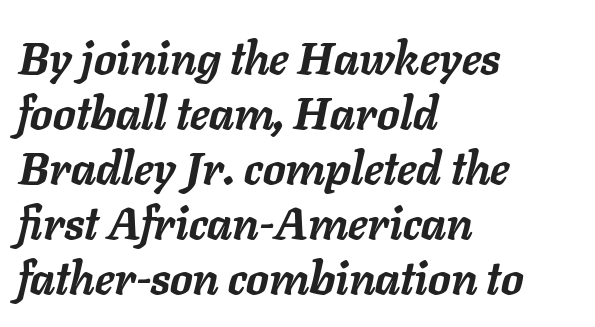
Decoration check: the copy has no underline. Caption: bold face, heavy strokes. In terms of letterspacing, this is plain default setting. Think of a printed novel: that variable character pitch is what you see here.
